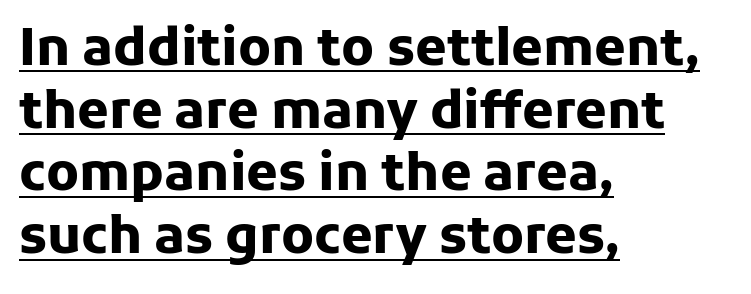
The image shows 51 px heavy sans-serif type, upright; set left-aligned, line spacing 1.23x, normal letter spacing, underlined; low stroke contrast and a medium x-height.
